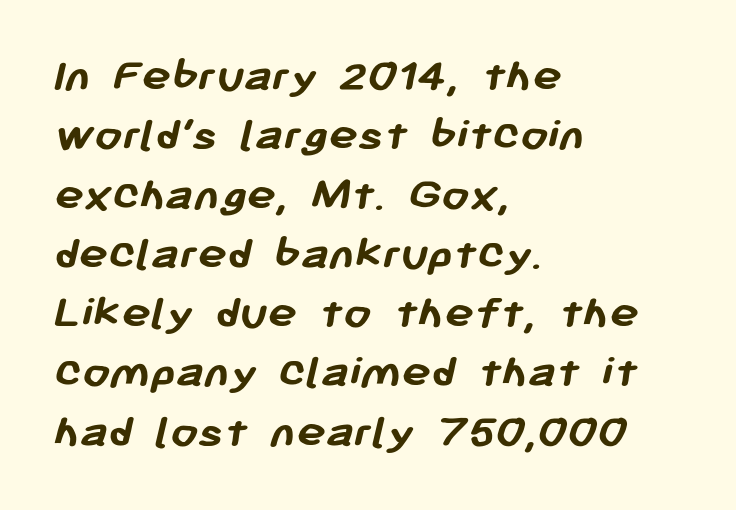
The image shows 49 px semibold sans-serif type; set left-aligned, line spacing 1.21x, normal letter spacing, not underlined; low stroke contrast and a medium x-height.
